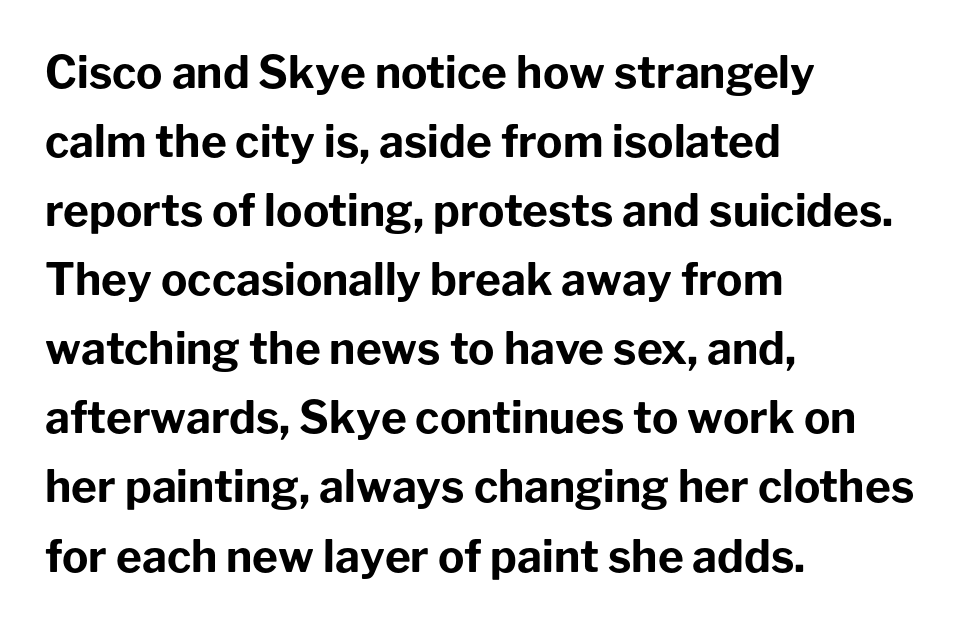
Is there much room between lines? A standard amount, neither cramped nor airy. Grotesque or geometric, the face here clearly has no serifs. The letters advance in unequal steps, a hallmark of proportional type. The paragraph has a hard left edge and a soft right edge. The passage shown is not underscored anywhere.
